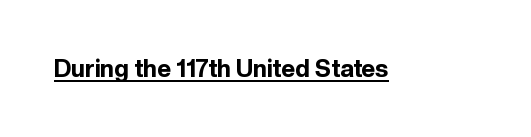
{"italic": "no", "bold": "yes", "underline": "yes", "letter_spacing": "normal", "letter_spacing_em": 0.0, "glyph_px": 24}
